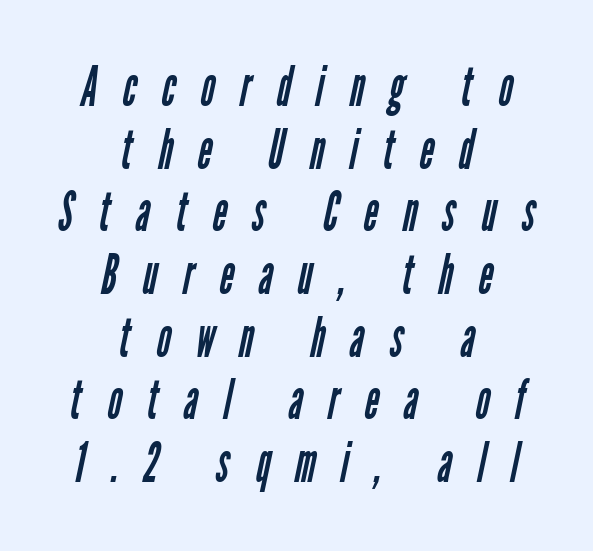
The image shows 55 px regular-weight, condensed sans-serif type; set centered, tight line spacing (1.14x), unusually wide letter spacing (+0.46 em), not underlined; low stroke contrast and a medium x-height.
